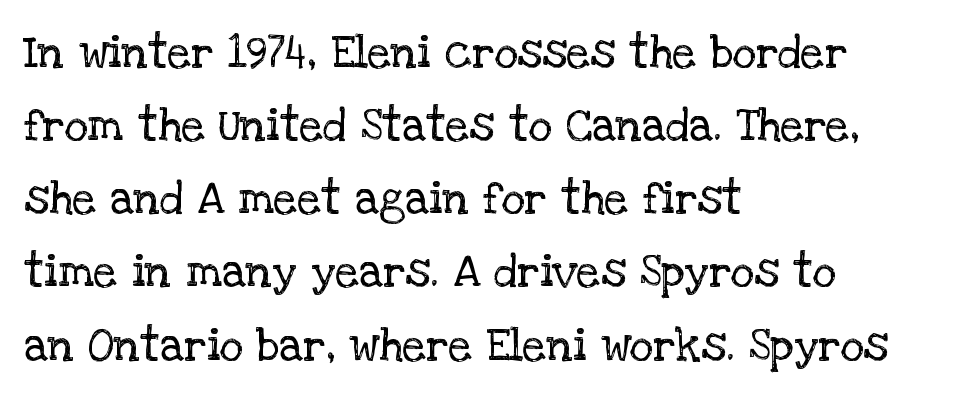
{"serif": "yes", "italic": "no", "bold": "no", "weight": "regular", "width": "normal", "stroke_contrast": "low", "x_height": "large", "monospaced": "no", "underline": "no", "align": "left", "line_spacing": "normal", "line_spacing_ratio": 1.59, "letter_spacing": "normal", "letter_spacing_em": 0.0, "glyph_px": 46}
